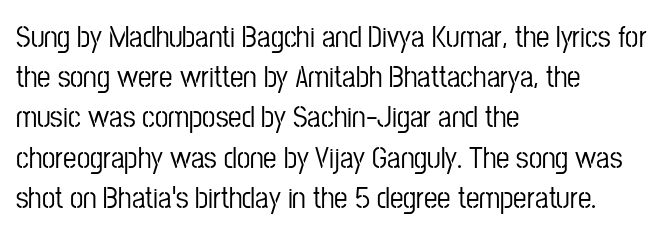
{"serif": "no", "italic": "no", "width": "condensed", "stroke_contrast": "low", "x_height": "medium", "monospaced": "no", "underline": "no", "align": "left", "line_spacing": "normal", "line_spacing_ratio": 1.34, "letter_spacing": "normal", "letter_spacing_em": 0.0, "glyph_px": 30}
